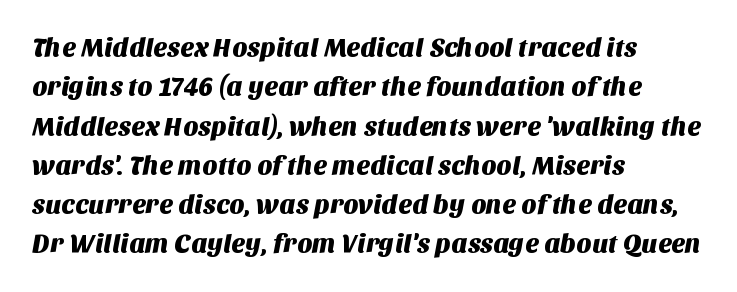
{"underline": "no", "align": "left", "line_spacing": "normal", "line_spacing_ratio": 1.51, "letter_spacing": "normal", "letter_spacing_em": 0.0, "glyph_px": 26}
